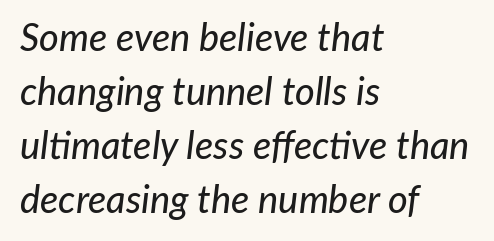
Q: Is the text italic (slanted)? A: Yes, it leans right by about 7 degrees.
Q: Is the text underlined? A: No.
Q: How is the paragraph aligned? A: Left-aligned.
Q: Is the spacing between letters normal or unusually wide? A: Normal.
Q: Is the spacing between lines tight, normal or loose? A: Normal.
Q: Width (condensed, normal, or wide)? A: Normal.
Q: Stroke contrast? A: Low.
Q: x-height? A: Medium.
Q: Monospaced? A: No.
